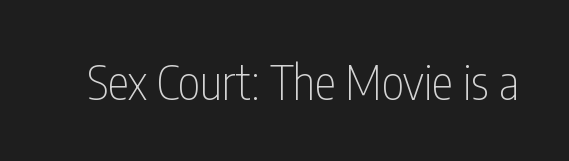
Unlike a traditional serif, this face leaves its strokes unadorned. No extra tracking has been applied to these lines. The characters are drawn with everyday or finer stroke widths. Rendered with straight, roman letterforms. Clear beneath every line of the passage. The passage shown is typed in a proportional face where columns would drift.
